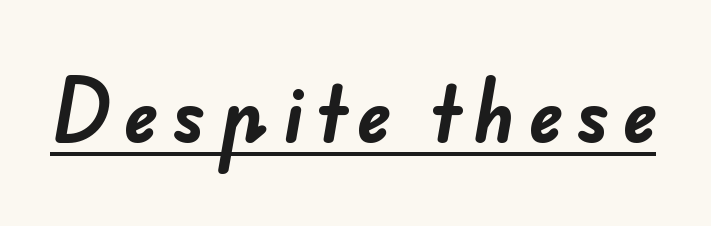
Q: Is the text bold? A: Yes.
Q: Is the typeface a serif or a sans-serif typeface? A: Sans-serif.
Q: Is the text underlined? A: Yes.
Q: Is the spacing between letters normal or unusually wide? A: Unusually wide.
Q: Width (condensed, normal, or wide)? A: Normal.
Q: Stroke contrast? A: Low.
Q: x-height? A: Small.
Q: Monospaced? A: No.
